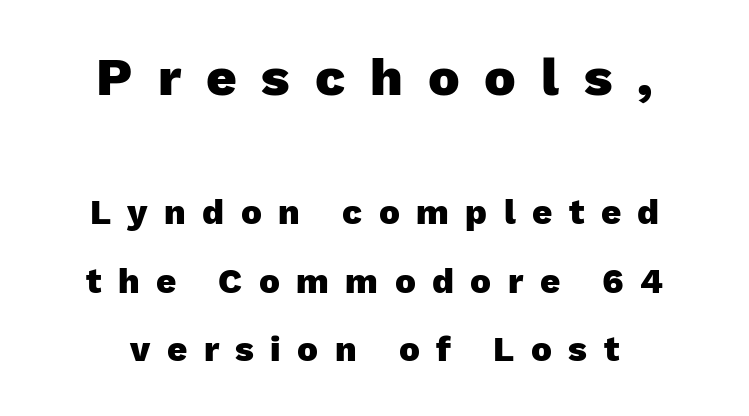
The image shows 53 px heavy sans-serif type, upright; set centered, loose line spacing (1.96x), unusually wide letter spacing (+0.47 em), not underlined; the first (top) block is 1.51x larger; low stroke contrast and a medium x-height.
